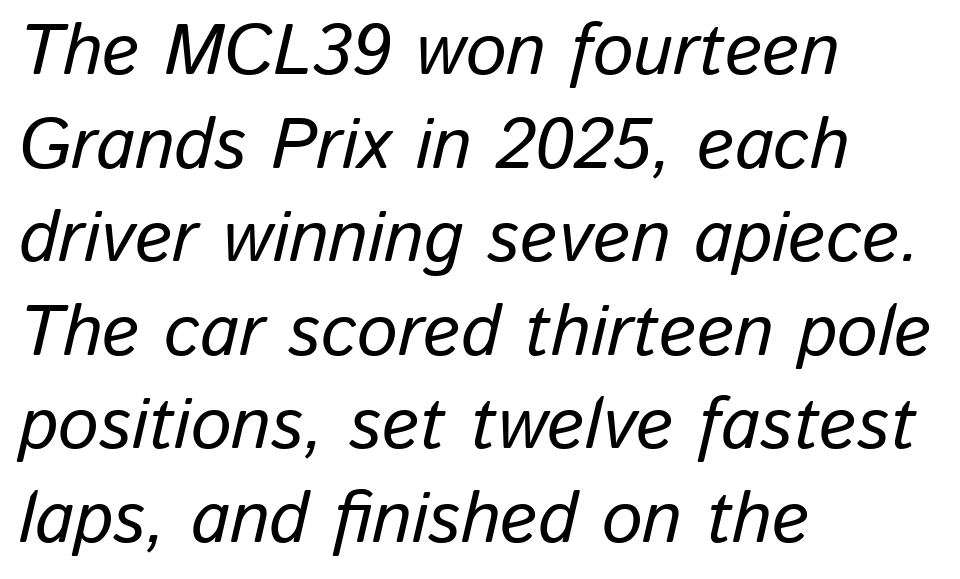
Q: Is the text italic (slanted)? A: Yes, it leans right by about 13 degrees.
Q: Is the text underlined? A: No.
Q: How is the paragraph aligned? A: Left-aligned.
Q: Is the spacing between letters normal or unusually wide? A: Normal.
Q: Is the spacing between lines tight, normal or loose? A: Normal.
Q: Width (condensed, normal, or wide)? A: Normal.
Q: Stroke contrast? A: Low.
Q: x-height? A: Medium.
Q: Monospaced? A: No.
